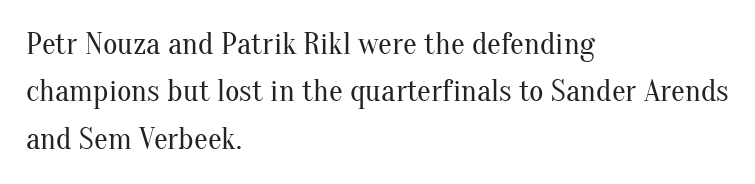
A normal amount of white space separates one row of letters from the next. Glyph-to-glyph distance matches everyday printed text. This rendering employs a face with finishing strokes, i.e., a serif. No chunkiness to these letters — they're not bold. Each row of text sits above clean, open space.
